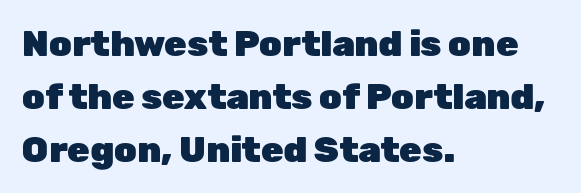
{"serif": "no", "italic": "no", "bold": "yes", "weight": "heavy", "width": "normal", "stroke_contrast": "low", "x_height": "medium", "monospaced": "no", "underline": "no", "align": "left", "line_spacing": "normal", "line_spacing_ratio": 1.47, "letter_spacing": "normal", "letter_spacing_em": 0.0, "glyph_px": 36}
